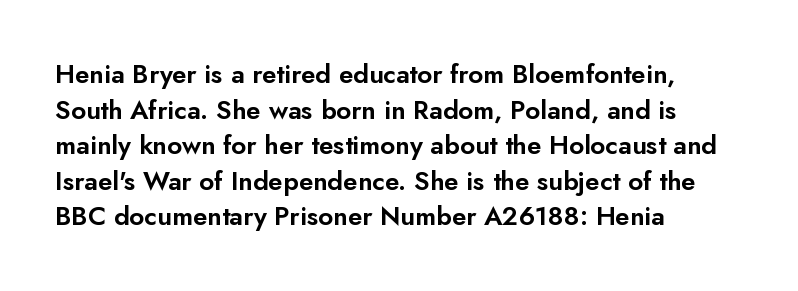
The image shows 26 px text type, upright; set left-aligned, normal line spacing (1.37x), normal letter spacing, not underlined.
